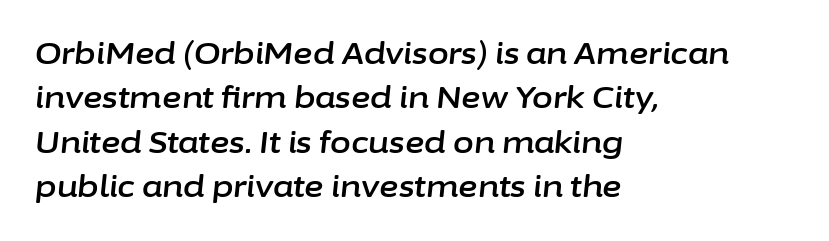
{"italic": "yes", "lean": "right", "slant_degrees": 6, "width": "normal", "stroke_contrast": "low", "x_height": "medium", "monospaced": "no", "underline": "no", "align": "left", "line_spacing": "normal", "line_spacing_ratio": 1.48, "letter_spacing": "normal", "letter_spacing_em": 0.0, "glyph_px": 30}
